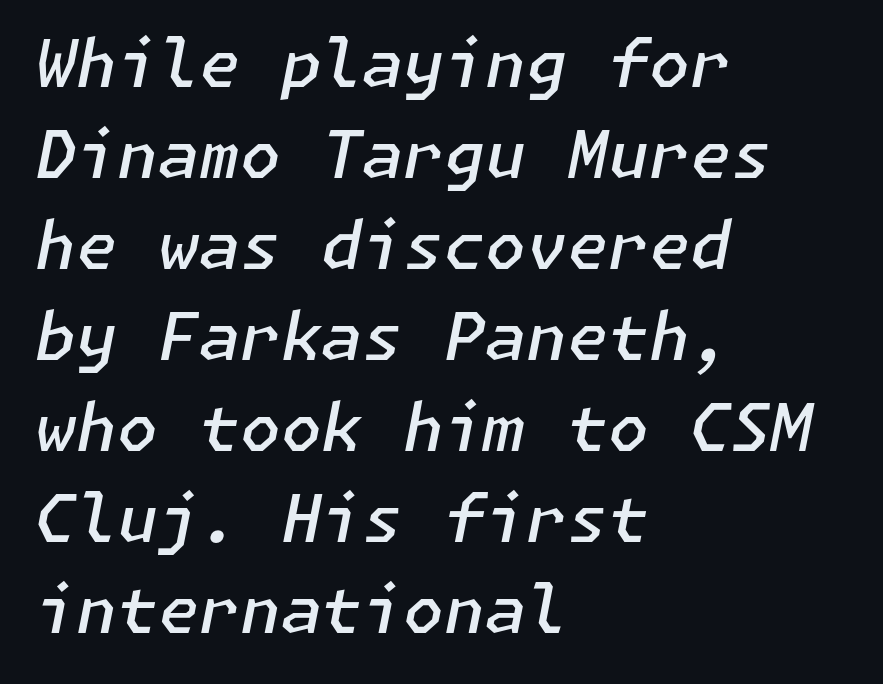
{"italic": "yes", "lean": "right", "slant_degrees": 11, "bold": "semi", "weight": "semibold", "width": "normal", "stroke_contrast": "low", "x_height": "medium", "underline": "no", "align": "left", "line_spacing": "normal", "line_spacing_ratio": 1.38, "letter_spacing": "normal", "letter_spacing_em": 0.0, "glyph_px": 66}
